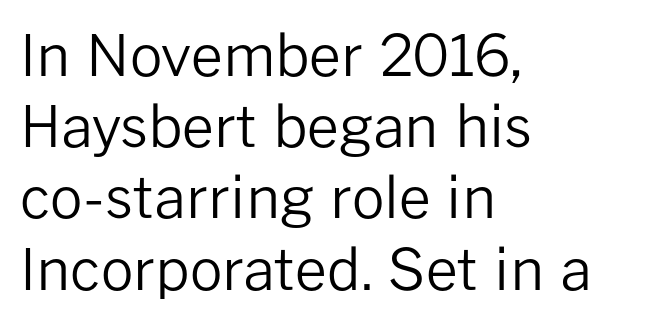
The image shows 57 px regular-weight sans-serif type, upright; set left-aligned, normal line spacing (1.25x), normal letter spacing, not underlined; low stroke contrast and a medium x-height.
